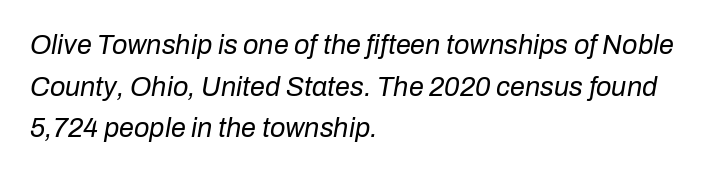
Q: Is the text bold? A: No.
Q: Is the text italic (slanted)? A: Yes, it leans right by about 10 degrees.
Q: Is the text underlined? A: No.
Q: How is the paragraph aligned? A: Left-aligned.
Q: Is the spacing between letters normal or unusually wide? A: Normal.
Q: Is the spacing between lines tight, normal or loose? A: Normal.
